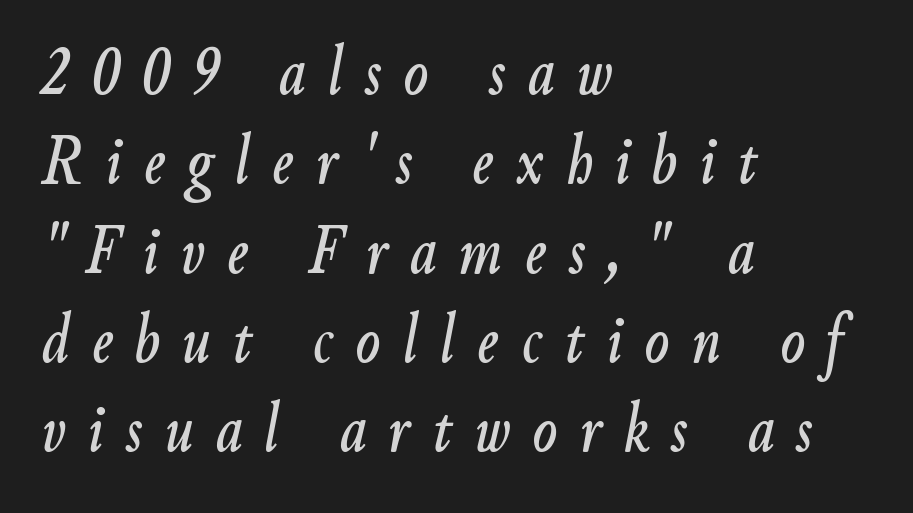
The image shows 72 px condensed type, italic (leaning right); set left-aligned, line spacing 1.24x, unusually wide letter spacing (+0.31 em), not underlined; low stroke contrast and a small x-height.
